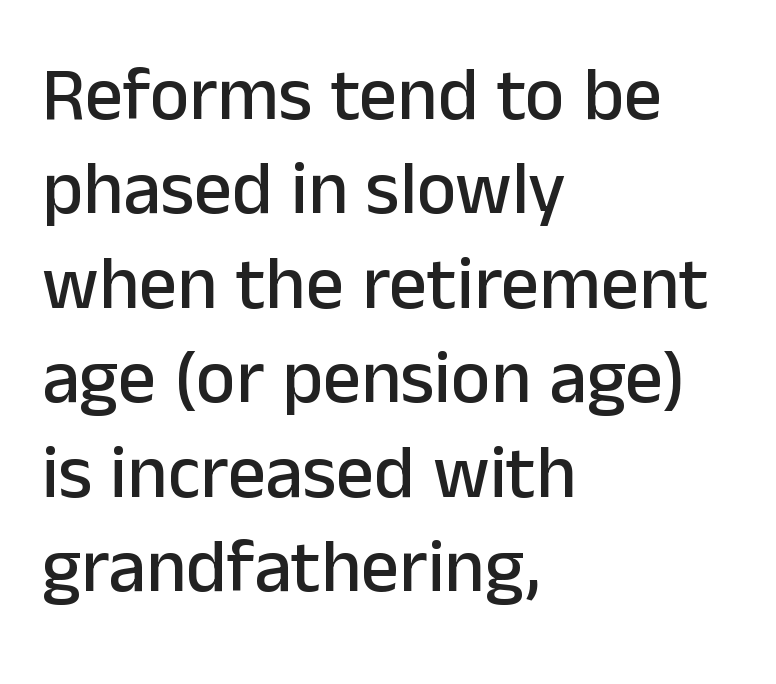
{"serif": "no", "italic": "no", "width": "normal", "stroke_contrast": "low", "x_height": "medium", "monospaced": "no", "underline": "no", "align": "left", "line_spacing": "normal", "line_spacing_ratio": 1.26, "letter_spacing": "normal", "letter_spacing_em": 0.0, "glyph_px": 75}
